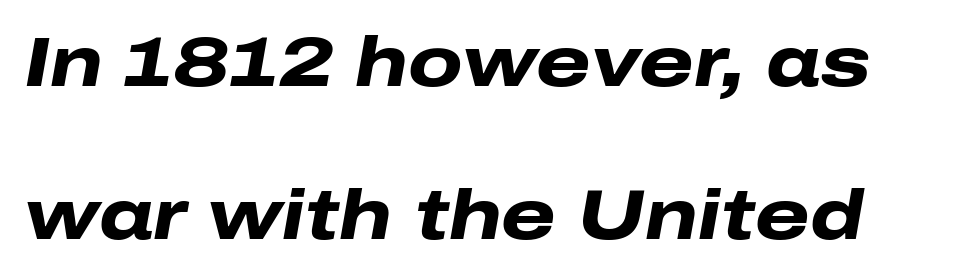
The letters advance in unequal steps, a hallmark of proportional type. The space directly below the letters is spotless. Observe the lean: these are italic letterforms. Leading is clearly above the norm, producing a sparse column. Emphasis by weight is at full strength: bold.
